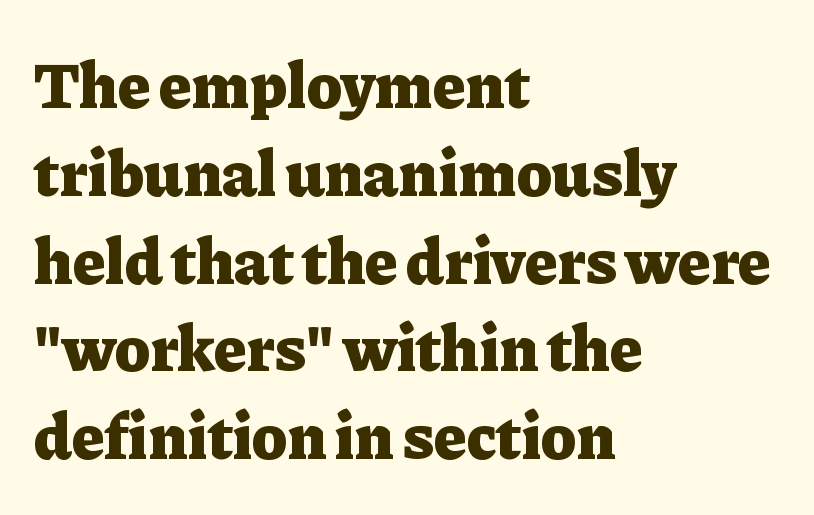
You can tell it's not italic because the verticals are truly vertical. The rendering keeps characters at their native spacing. The string is rendered with underlining switched off. Caption: multi-line text, flush left, ragged right. Each new line begins a customary step beneath the previous one.
